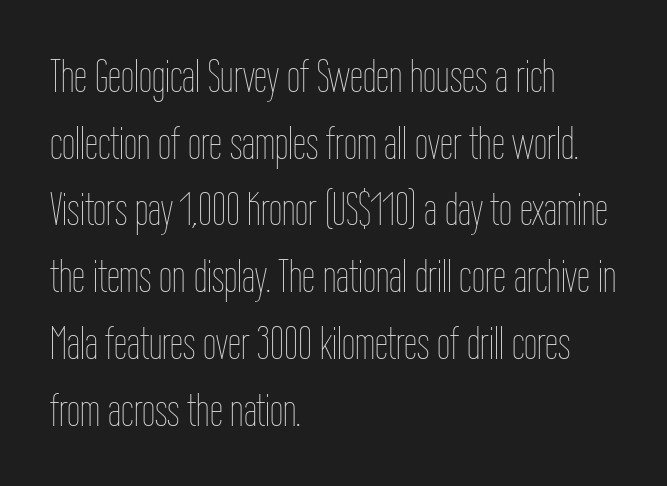
The image shows 47 px thin, condensed type, upright; set left-aligned, normal line spacing (1.42x), normal letter spacing, not underlined; low stroke contrast and a medium x-height.
